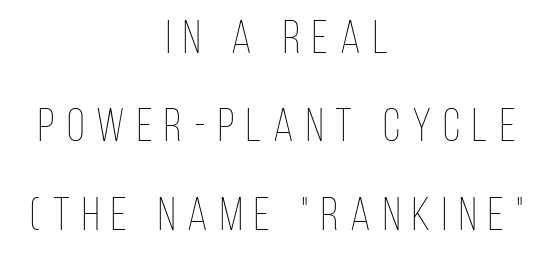
Vertical spacing — loose. Unmarked baselines from the first word to the last. Ordinary non-slanted type is in use. You could not count columns in this text — the font is proportionally spaced. The compositor balanced each line on the midline. The letters look calm and open, with moderate or lighter stems.
